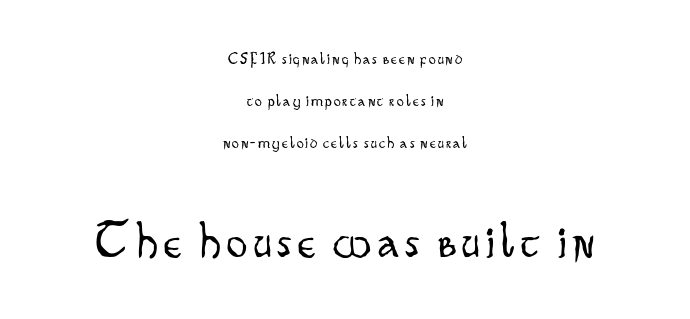
The image shows 51 px light, condensed sans-serif type, upright; set centered, loose line spacing (2.46x), not underlined; the second (bottom) block is 3.0x larger; low stroke contrast and a small x-height.
